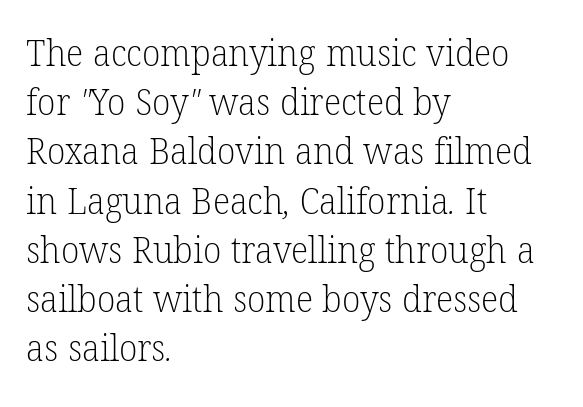
Just letters on the line, the space beneath them empty. Does the copy run flush right? No — it runs flush left. The cut favours lightness, reaching ordinary text weight at its darkest. In terms of letterform style, serifs are clearly present.
